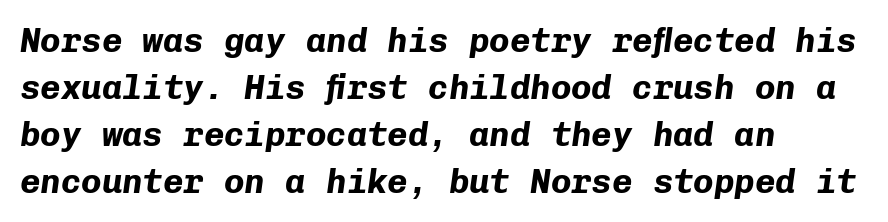
{"italic": "yes", "lean": "right", "slant_degrees": 8, "bold": "yes", "weight": "bold", "width": "normal", "stroke_contrast": "low", "x_height": "medium", "monospaced": "yes", "underline": "no", "align": "left", "line_spacing": "normal", "line_spacing_ratio": 1.38, "letter_spacing": "normal", "letter_spacing_em": 0.0, "glyph_px": 34}
